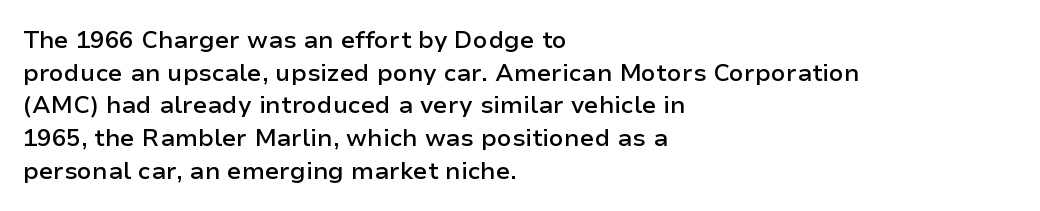
Q: Is the text bold? A: Semi-bold.
Q: Is the text italic (slanted)? A: No, it is upright.
Q: Is the text underlined? A: No.
Q: How is the paragraph aligned? A: Left-aligned.
Q: Is the spacing between letters normal or unusually wide? A: Normal.
Q: Is the spacing between lines tight, normal or loose? A: Normal.
